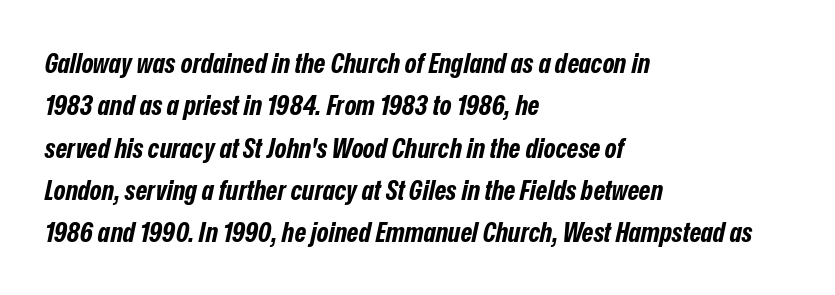
The image shows 28 px bold, condensed type, italic (leaning right); set left-aligned, normal line spacing (1.51x), normal letter spacing, not underlined; low stroke contrast and a medium x-height.
